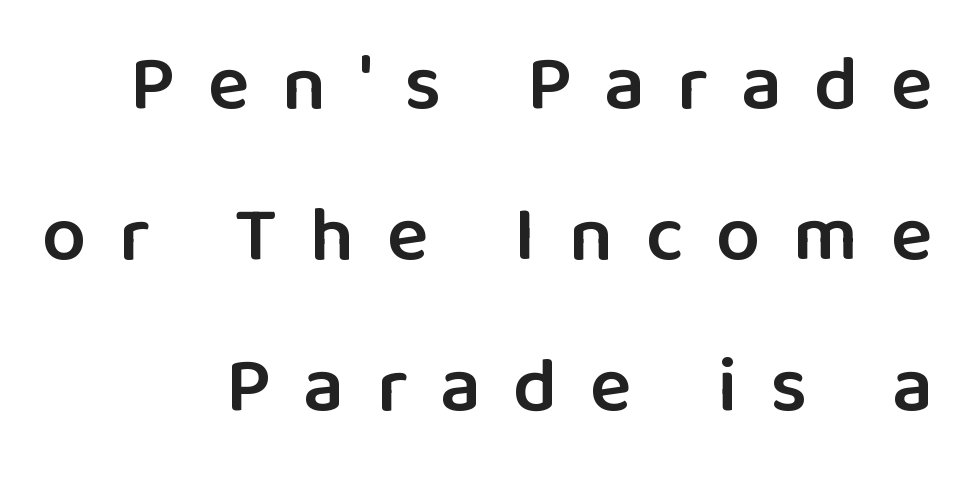
{"serif": "no", "italic": "no", "bold": "semi", "weight": "semibold", "width": "normal", "stroke_contrast": "low", "x_height": "medium", "monospaced": "no", "underline": "no", "align": "right", "line_spacing": "loose", "line_spacing_ratio": 1.91, "letter_spacing": "wide", "letter_spacing_em": 0.41, "glyph_px": 79}
